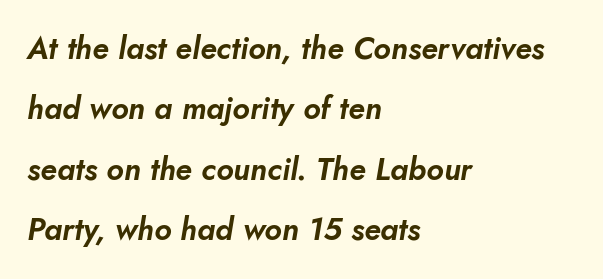
The image shows 31 px text type, italic (leaning right); set left-aligned, loose line spacing (1.95x), normal letter spacing, not underlined; low stroke contrast and a small x-height.
